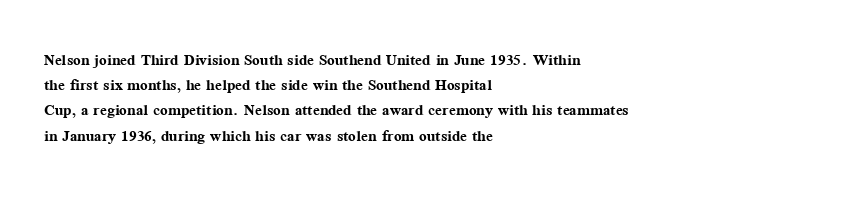
The image shows 20 px bold type, upright; set left-aligned, normal line spacing (1.26x), normal letter spacing, not underlined.
